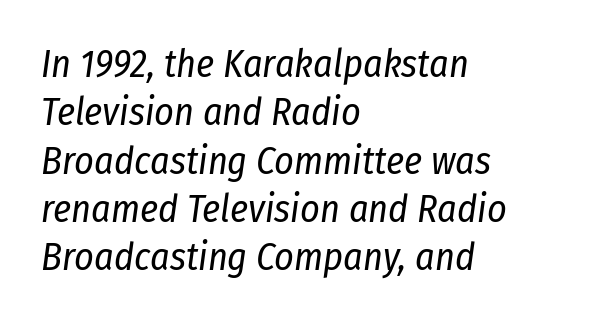
{"italic": "yes", "lean": "right", "slant_degrees": 8, "bold": "no", "weight": "regular", "width": "condensed", "stroke_contrast": "low", "x_height": "medium", "monospaced": "no", "underline": "no", "align": "left", "line_spacing": "normal", "line_spacing_ratio": 1.27, "letter_spacing": "normal", "letter_spacing_em": 0.0, "glyph_px": 38}
